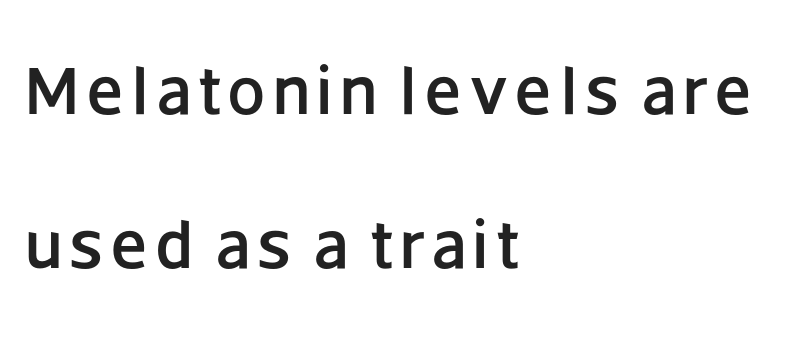
Q: Is the text italic (slanted)? A: No, it is upright.
Q: Is the typeface a serif or a sans-serif typeface? A: Sans-serif.
Q: Is the text underlined? A: No.
Q: How is the paragraph aligned? A: Left-aligned.
Q: Is the spacing between lines tight, normal or loose? A: Loose.
Q: Width (condensed, normal, or wide)? A: Normal.
Q: Stroke contrast? A: Low.
Q: x-height? A: Large.
Q: Monospaced? A: No.
